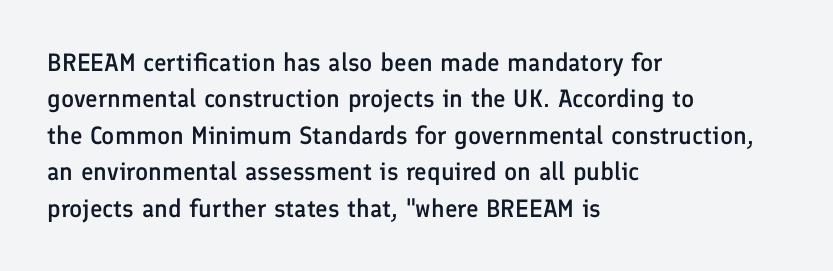
Q: Is the text bold? A: Semi-bold.
Q: Is the text italic (slanted)? A: No, it is upright.
Q: Is the text underlined? A: No.
Q: How is the paragraph aligned? A: Left-aligned.
Q: Is the spacing between letters normal or unusually wide? A: Normal.
Q: Is the spacing between lines tight, normal or loose? A: Normal.
